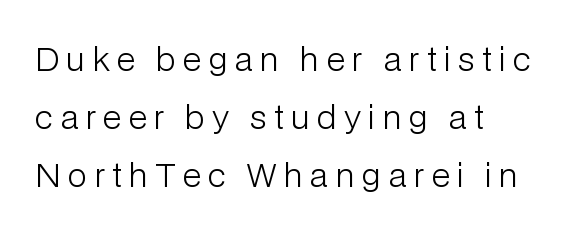
The image shows 32 px light sans-serif type, upright; set left-aligned, line spacing 1.82x, unusually wide letter spacing (+0.24 em), not underlined; low stroke contrast and a medium x-height.
